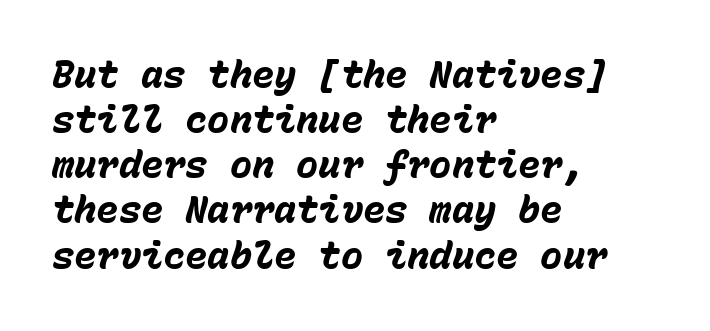
Q: Is the text bold? A: Yes.
Q: Is the text italic (slanted)? A: Yes, it leans right by about 15 degrees.
Q: Is the text underlined? A: No.
Q: How is the paragraph aligned? A: Left-aligned.
Q: Is the spacing between letters normal or unusually wide? A: Normal.
Q: Width (condensed, normal, or wide)? A: Normal.
Q: Stroke contrast? A: Low.
Q: x-height? A: Medium.
Q: Monospaced? A: Yes.
